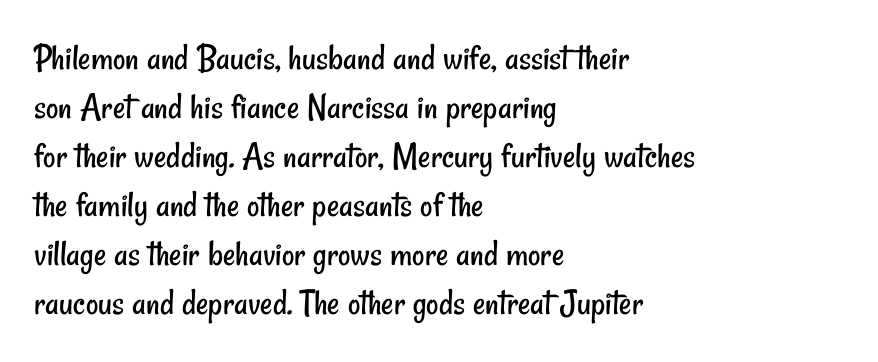
{"serif": "no", "bold": "no", "weight": "regular", "width": "condensed", "stroke_contrast": "low", "x_height": "small", "monospaced": "no", "underline": "no", "align": "left", "line_spacing": "normal", "line_spacing_ratio": 1.29, "letter_spacing": "normal", "letter_spacing_em": 0.0, "glyph_px": 38}
